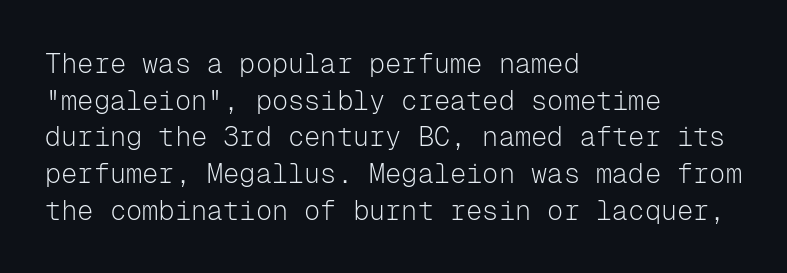
{"italic": "no", "bold": "no", "underline": "no", "align": "left", "line_spacing": "normal", "line_spacing_ratio": 1.36, "letter_spacing": "normal", "letter_spacing_em": 0.0, "glyph_px": 27}
